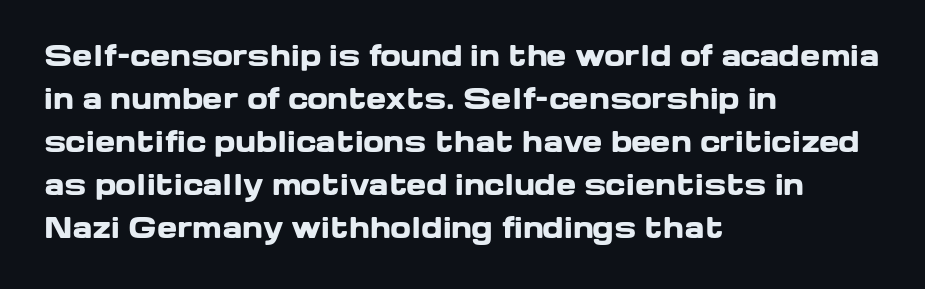
Typesetter's note: full bold, strokes at maximum text heaviness. Quick note: interline space is typical. Compared with a centered layout, this one pins lines to the left instead. Tall strokes in this sample are plumb rather than angled. The tracking reads as untouched default to a designer's eye. Has an underline been added? It has not.
